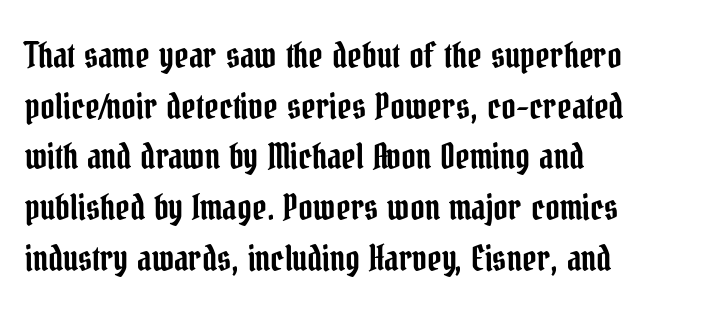
{"serif": "yes", "italic": "no", "width": "condensed", "stroke_contrast": "low", "x_height": "medium", "monospaced": "no", "underline": "no", "align": "left", "line_spacing": "normal", "line_spacing_ratio": 1.45, "letter_spacing": "normal", "letter_spacing_em": 0.0, "glyph_px": 35}
